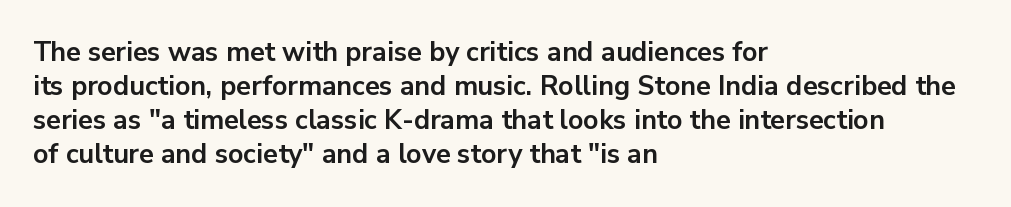
Q: Is the text bold? A: Yes.
Q: Is the text italic (slanted)? A: No, it is upright.
Q: Is the text underlined? A: No.
Q: How is the paragraph aligned? A: Left-aligned.
Q: Is the spacing between letters normal or unusually wide? A: Normal.
Q: Is the spacing between lines tight, normal or loose? A: Normal.
